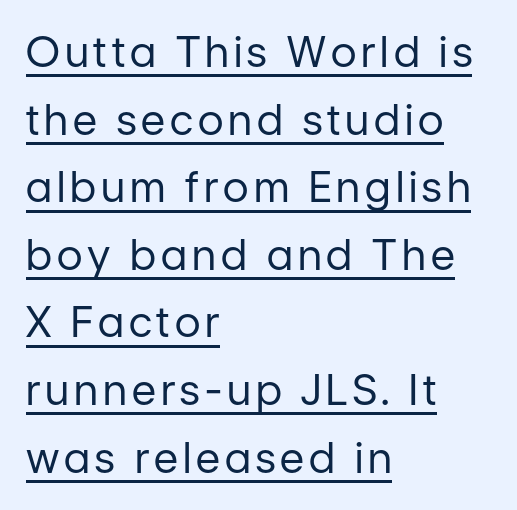
{"serif": "no", "italic": "no", "bold": "no", "weight": "regular", "width": "normal", "stroke_contrast": "low", "x_height": "medium", "monospaced": "no", "underline": "yes", "align": "left", "line_spacing": "normal", "line_spacing_ratio": 1.61, "glyph_px": 42}
